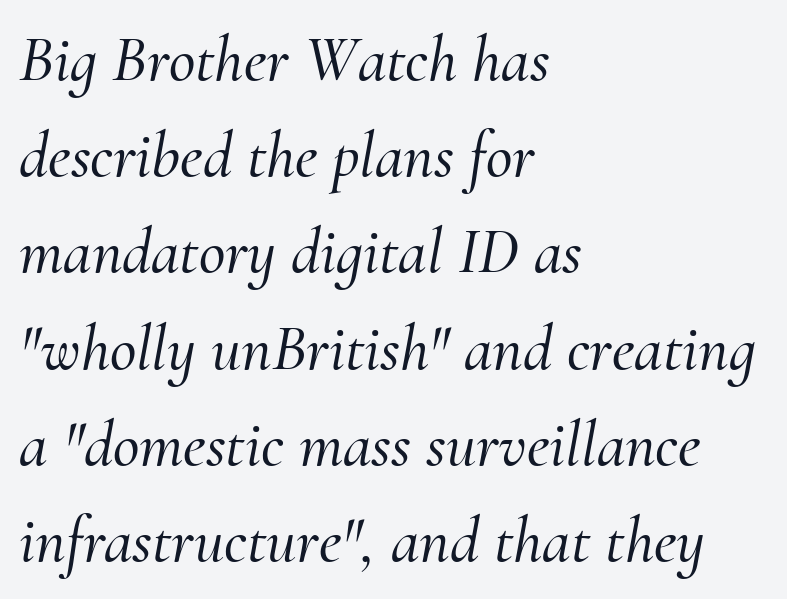
Q: Is the text italic (slanted)? A: Yes, it leans right by about 10 degrees.
Q: Is the typeface a serif or a sans-serif typeface? A: Serif.
Q: Is the text underlined? A: No.
Q: How is the paragraph aligned? A: Left-aligned.
Q: Is the spacing between letters normal or unusually wide? A: Normal.
Q: Is the spacing between lines tight, normal or loose? A: Normal.
Q: Width (condensed, normal, or wide)? A: Normal.
Q: Stroke contrast? A: Medium.
Q: x-height? A: Small.
Q: Monospaced? A: No.
